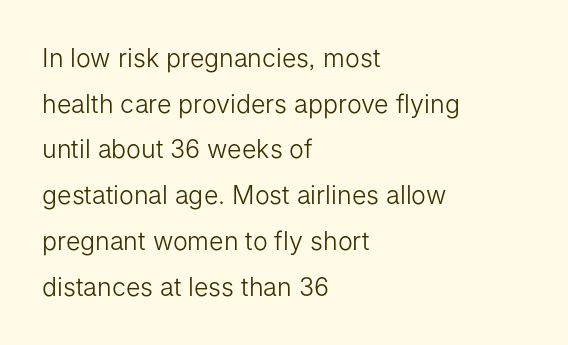
The image shows 25 px text type, upright; set left-aligned, line spacing 1.83x, normal letter spacing, not underlined.
